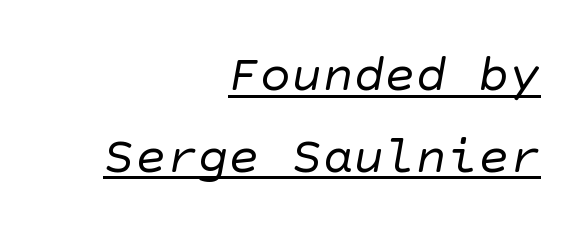
The image shows 52 px regular-weight sans-serif type; set right-aligned, normal line spacing (1.57x), normal letter spacing, underlined; low stroke contrast and a large x-height.
